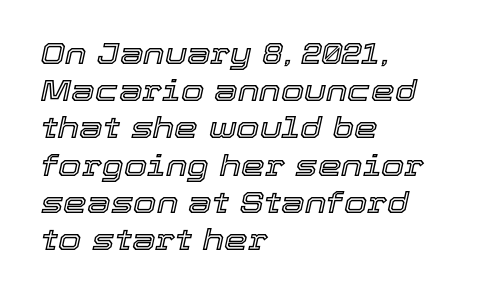
Q: Is the text italic (slanted)? A: Yes, it leans right by about 12 degrees.
Q: Is the text underlined? A: No.
Q: How is the paragraph aligned? A: Left-aligned.
Q: Is the spacing between letters normal or unusually wide? A: Normal.
Q: Width (condensed, normal, or wide)? A: Normal.
Q: x-height? A: Medium.
Q: Monospaced? A: No.
